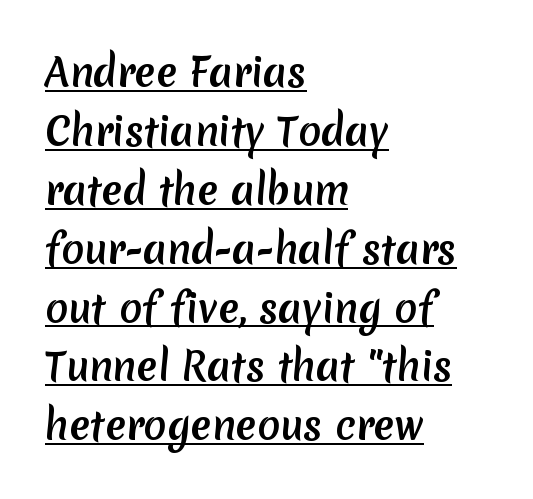
Q: Is the typeface a serif or a sans-serif typeface? A: Sans-serif.
Q: Is the text underlined? A: Yes.
Q: How is the paragraph aligned? A: Left-aligned.
Q: Is the spacing between letters normal or unusually wide? A: Normal.
Q: Is the spacing between lines tight, normal or loose? A: Normal.
Q: Width (condensed, normal, or wide)? A: Normal.
Q: Stroke contrast? A: Medium.
Q: x-height? A: Medium.
Q: Monospaced? A: No.
